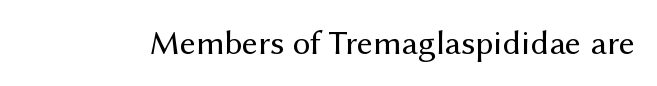
Beneath every word, the page is bare. Does the lettering tilt? It doesn't — this is upright. No heavy texture on the line: the type isn't bold. Each word holds together tightly as a unit, with standard inter-letter gaps. Examine the stroke ends and you'll find no serifs.
